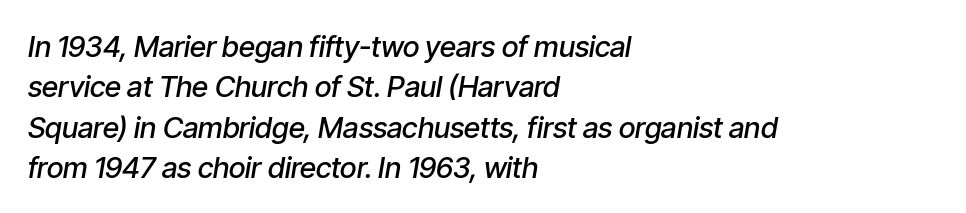
Looking at the ascenders, they clearly lean. The font is running at a semibold setting, under full bold. These lines sit exactly where default settings would place them. A typesetter would call this proportional, since set widths differ per character. A bare baseline throughout the passage. There is no visible air inserted between adjacent glyphs.
